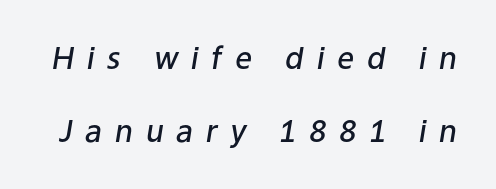
{"italic": "yes", "lean": "right", "slant_degrees": 9, "bold": "semi", "weight": "semibold", "width": "normal", "stroke_contrast": "low", "x_height": "medium", "monospaced": "no", "underline": "no", "line_spacing": "loose", "line_spacing_ratio": 2.42, "letter_spacing": "wide", "letter_spacing_em": 0.42, "glyph_px": 30}
